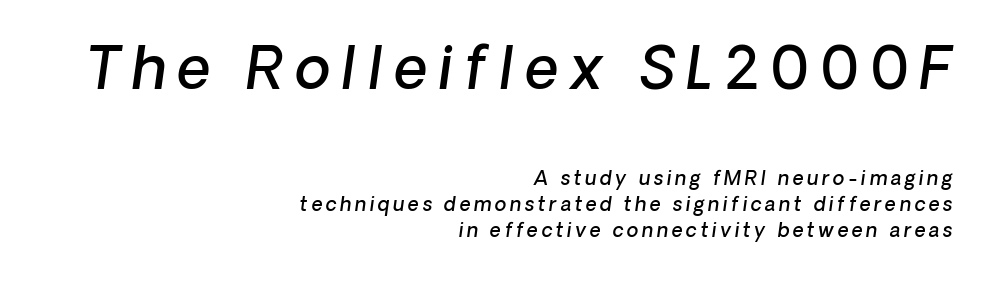
Q: Is the text bold? A: Semi-bold.
Q: Is the typeface a serif or a sans-serif typeface? A: Sans-serif.
Q: Is the text underlined? A: No.
Q: How is the paragraph aligned? A: Right-aligned.
Q: Is the spacing between lines tight, normal or loose? A: Normal.
Q: Which block of text is set in a larger size, the first (top) or the second (bottom)? A: The first (top) one.
Q: Width (condensed, normal, or wide)? A: Normal.
Q: Stroke contrast? A: Low.
Q: x-height? A: Medium.
Q: Monospaced? A: No.
